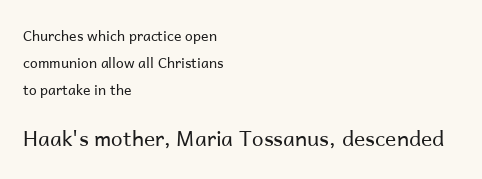
Q: Is the text bold? A: No.
Q: Is the text italic (slanted)? A: No, it is upright.
Q: Is the text underlined? A: No.
Q: How is the paragraph aligned? A: Left-aligned.
Q: Is the spacing between letters normal or unusually wide? A: Normal.
Q: Is the spacing between lines tight, normal or loose? A: Loose.
Q: Which block of text is set in a larger size, the first (top) or the second (bottom)? A: The second (bottom) one.
